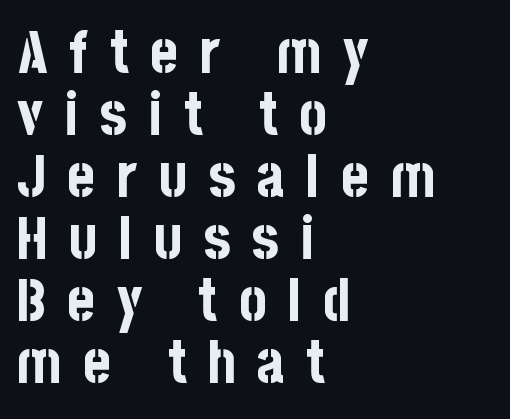
The image shows 59 px bold, condensed sans-serif type, upright; set left-aligned, tight line spacing (1.05x), unusually wide letter spacing (+0.36 em), not underlined; low stroke contrast and a large x-height.
